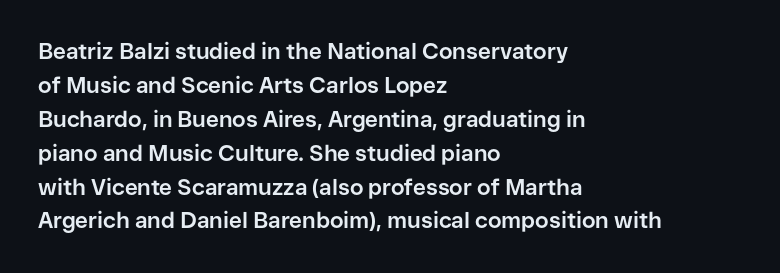
{"italic": "no", "bold": "yes", "underline": "no", "align": "left", "line_spacing": "normal", "line_spacing_ratio": 1.54, "letter_spacing": "normal", "letter_spacing_em": 0.0, "glyph_px": 22}
